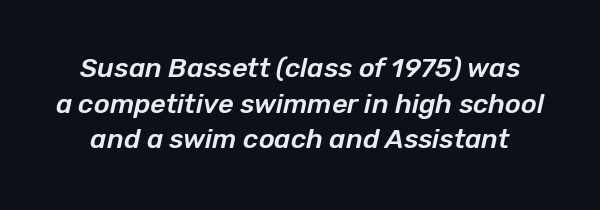
Characters follow at the spacing the type designer built in. The whole block is typeset with a tilt. Vertical spacing — default. Bare-footed words on every line.
